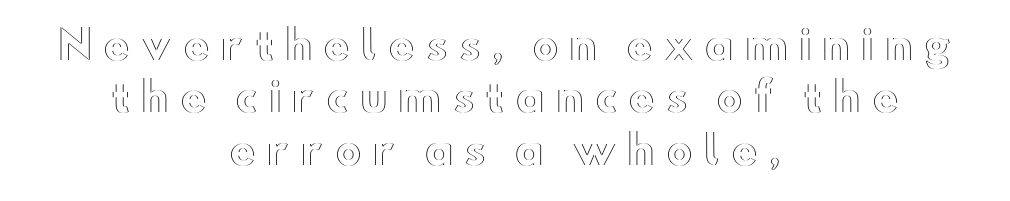
Q: Is the text italic (slanted)? A: No, it is upright.
Q: Is the text underlined? A: No.
Q: How is the paragraph aligned? A: Centered.
Q: Is the spacing between letters normal or unusually wide? A: Unusually wide.
Q: Is the spacing between lines tight, normal or loose? A: Normal.
Q: Width (condensed, normal, or wide)? A: Wide.
Q: x-height? A: Small.
Q: Monospaced? A: No.
